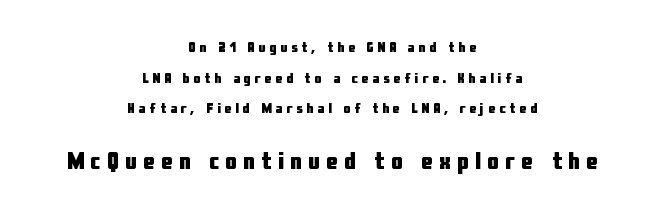
The image shows 23 px bold type, upright; set centered, loose line spacing (2.19x), unusually wide letter spacing (+0.28 em), not underlined; the second (bottom) block is 1.64x larger.
